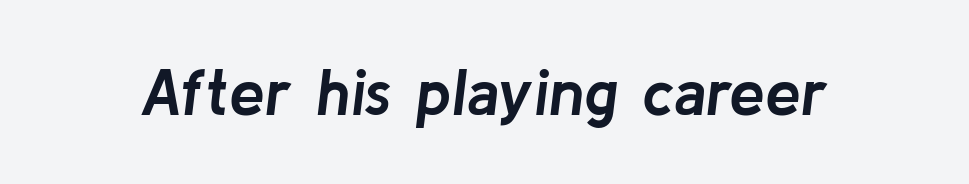
The image shows 64 px semibold type, italic (leaning right); set normal letter spacing, not underlined; low stroke contrast and a medium x-height.
